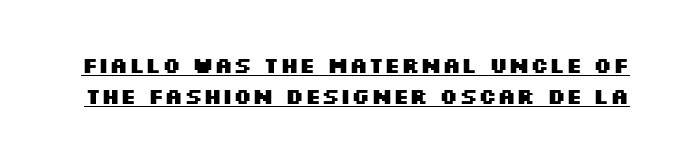
Q: Is the text bold? A: Yes.
Q: Is the text italic (slanted)? A: No, it is upright.
Q: Is the text underlined? A: Yes.
Q: Is the spacing between letters normal or unusually wide? A: Normal.
Q: Is the spacing between lines tight, normal or loose? A: Normal.
